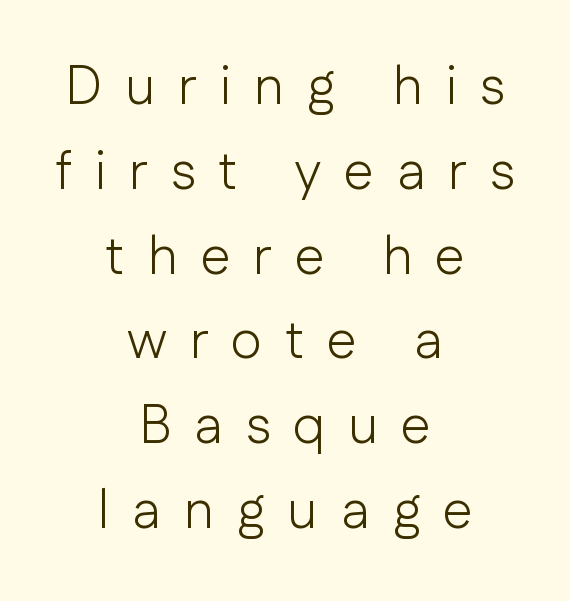
Q: Is the text bold? A: No.
Q: Is the text italic (slanted)? A: No, it is upright.
Q: Is the typeface a serif or a sans-serif typeface? A: Sans-serif.
Q: Is the text underlined? A: No.
Q: How is the paragraph aligned? A: Centered.
Q: Is the spacing between letters normal or unusually wide? A: Unusually wide.
Q: Is the spacing between lines tight, normal or loose? A: Normal.
Q: Width (condensed, normal, or wide)? A: Normal.
Q: Stroke contrast? A: Low.
Q: x-height? A: Medium.
Q: Monospaced? A: No.
